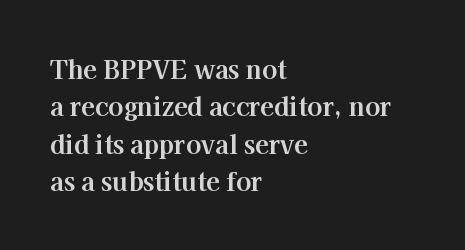
{"italic": "no", "bold": "yes", "underline": "no", "align": "left", "line_spacing": "normal", "line_spacing_ratio": 1.5, "letter_spacing": "normal", "letter_spacing_em": 0.0, "glyph_px": 25}
